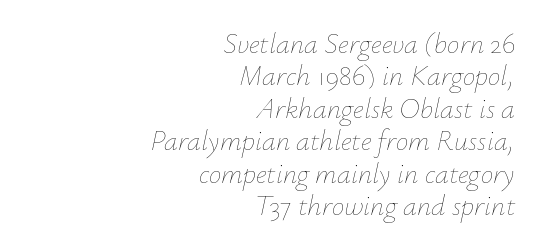
{"italic": "yes", "lean": "right", "slant_degrees": 12, "bold": "no", "weight": "thin", "width": "normal", "stroke_contrast": "low", "x_height": "small", "monospaced": "no", "underline": "no", "align": "right", "line_spacing_ratio": 1.16, "letter_spacing": "normal", "letter_spacing_em": 0.0, "glyph_px": 28}
